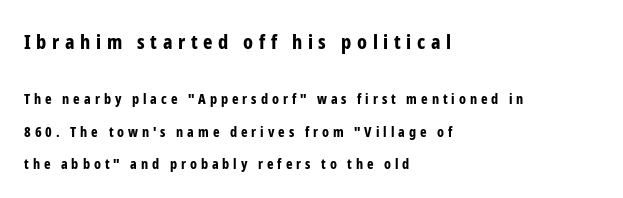
Q: Is the text bold? A: Yes.
Q: Is the text italic (slanted)? A: No, it is upright.
Q: Is the text underlined? A: No.
Q: How is the paragraph aligned? A: Left-aligned.
Q: Is the spacing between letters normal or unusually wide? A: Unusually wide.
Q: Is the spacing between lines tight, normal or loose? A: Loose.
Q: Which block of text is set in a larger size, the first (top) or the second (bottom)? A: The first (top) one.
